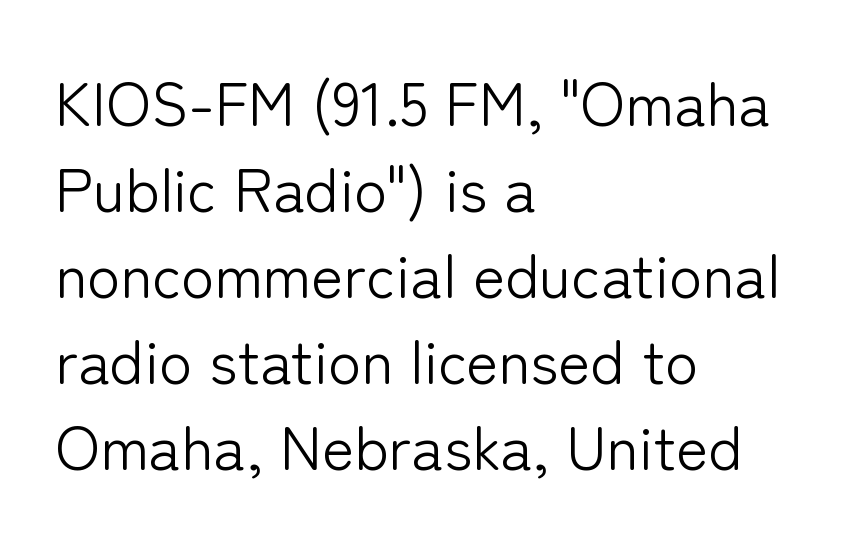
Weight: in the light-to-regular range. A normal amount of white space separates one row of letters from the next. The tracking reads as untouched default to a designer's eye. If you drew a line through each stem, it would be perfectly vertical. If you drew a ruler down the left edge, every line would touch it. Any mark beneath the type? The region is blank.
